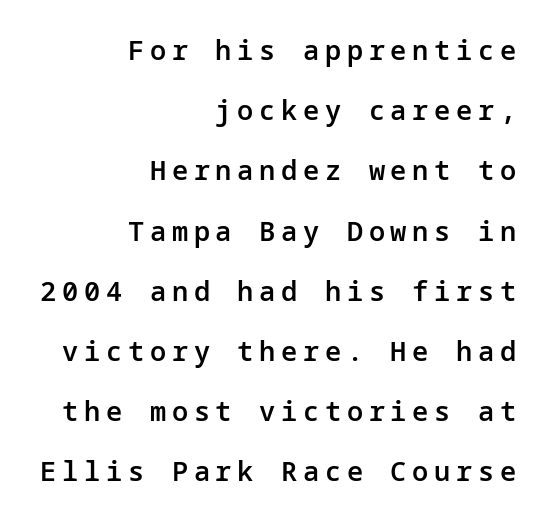
{"italic": "no", "bold": "semi", "underline": "no", "align": "right", "line_spacing": "loose", "line_spacing_ratio": 2.23, "letter_spacing": "wide", "letter_spacing_em": 0.21, "glyph_px": 27}
